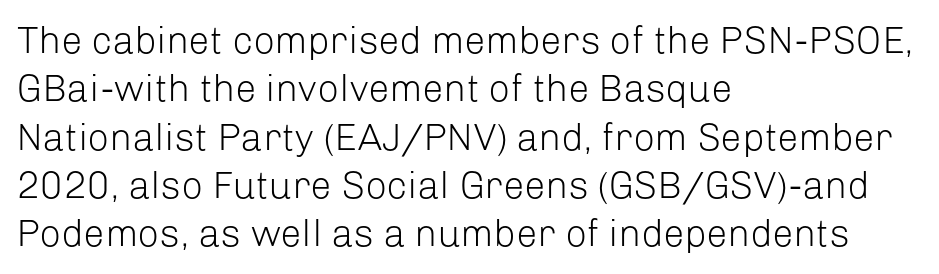
Q: Is the text bold? A: No.
Q: Is the text italic (slanted)? A: No, it is upright.
Q: Is the typeface a serif or a sans-serif typeface? A: Sans-serif.
Q: Is the text underlined? A: No.
Q: How is the paragraph aligned? A: Left-aligned.
Q: Is the spacing between letters normal or unusually wide? A: Normal.
Q: Is the spacing between lines tight, normal or loose? A: Normal.
Q: Width (condensed, normal, or wide)? A: Normal.
Q: Stroke contrast? A: Low.
Q: x-height? A: Medium.
Q: Monospaced? A: No.
